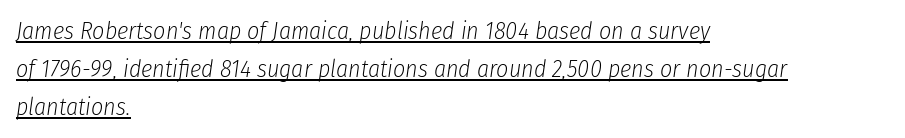
{"italic": "yes", "lean": "right", "slant_degrees": 8, "bold": "no", "underline": "yes", "align": "left", "line_spacing": "normal", "line_spacing_ratio": 1.58, "letter_spacing": "normal", "letter_spacing_em": 0.0, "glyph_px": 24}
